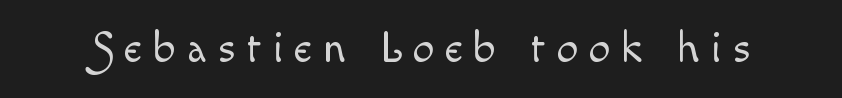
Q: Is the text bold? A: No.
Q: Is the text italic (slanted)? A: No, it is upright.
Q: Is the text underlined? A: No.
Q: Is the spacing between letters normal or unusually wide? A: Unusually wide.
Q: Width (condensed, normal, or wide)? A: Normal.
Q: x-height? A: Small.
Q: Monospaced? A: No.
